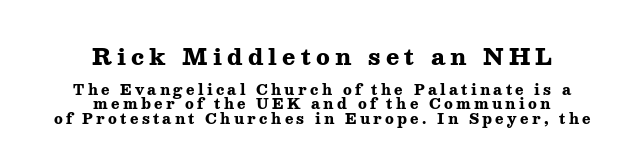
The image shows 22 px bold type, upright; set centered, tight line spacing (1.02x), unusually wide letter spacing (+0.23 em), not underlined; the first (top) block is 1.57x larger.
